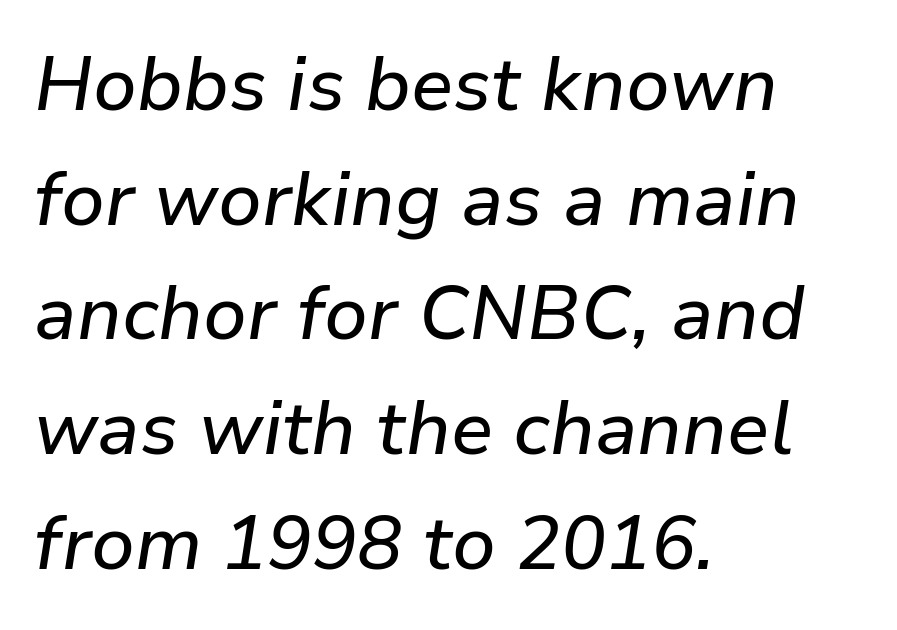
Q: Is the text italic (slanted)? A: Yes, it leans right by about 9 degrees.
Q: Is the text underlined? A: No.
Q: How is the paragraph aligned? A: Left-aligned.
Q: Is the spacing between letters normal or unusually wide? A: Normal.
Q: Is the spacing between lines tight, normal or loose? A: Normal.
Q: Width (condensed, normal, or wide)? A: Normal.
Q: Stroke contrast? A: Low.
Q: x-height? A: Medium.
Q: Monospaced? A: No.
